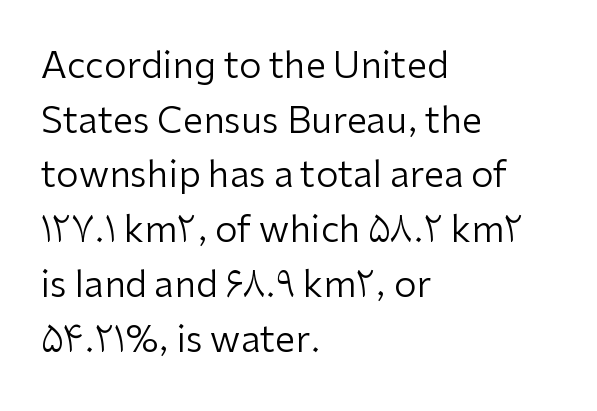
Q: Is the text bold? A: No.
Q: Is the text italic (slanted)? A: No, it is upright.
Q: Is the typeface a serif or a sans-serif typeface? A: Sans-serif.
Q: Is the text underlined? A: No.
Q: How is the paragraph aligned? A: Left-aligned.
Q: Is the spacing between letters normal or unusually wide? A: Normal.
Q: Is the spacing between lines tight, normal or loose? A: Normal.
Q: Width (condensed, normal, or wide)? A: Normal.
Q: Stroke contrast? A: Low.
Q: x-height? A: Medium.
Q: Monospaced? A: No.
